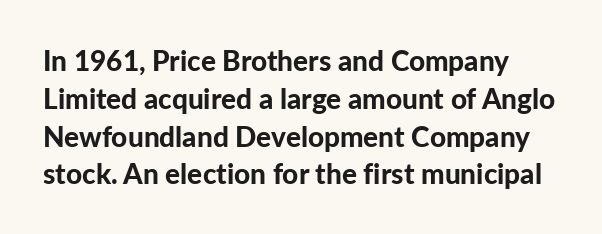
The image shows 28 px bold sans-serif type, upright; set normal line spacing (1.35x), normal letter spacing, not underlined; low stroke contrast and a medium x-height.
